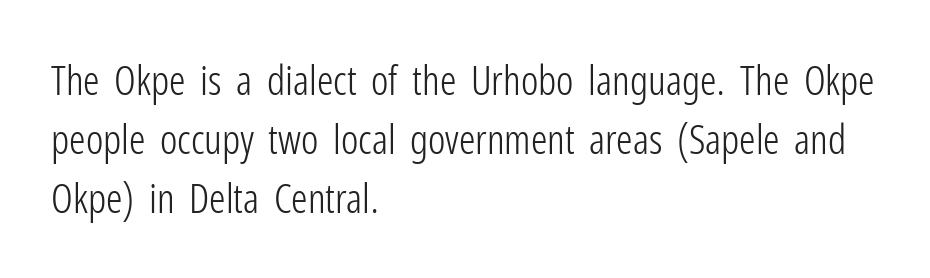
Q: Is the text bold? A: No.
Q: Is the text italic (slanted)? A: No, it is upright.
Q: Is the typeface a serif or a sans-serif typeface? A: Sans-serif.
Q: Is the text underlined? A: No.
Q: How is the paragraph aligned? A: Left-aligned.
Q: Is the spacing between letters normal or unusually wide? A: Normal.
Q: Is the spacing between lines tight, normal or loose? A: Normal.
Q: Width (condensed, normal, or wide)? A: Condensed.
Q: Stroke contrast? A: Low.
Q: x-height? A: Medium.
Q: Monospaced? A: No.
